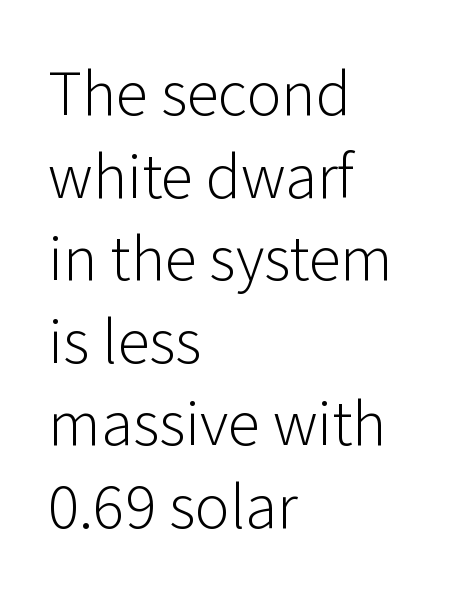
Does the leading feel generous? No, just average. Is this a heavy cut? Hardly; it is regular or lighter. In CSS terms this would be text-align: left. Here the designer chose a conventional face with non-uniform glyph widths.
